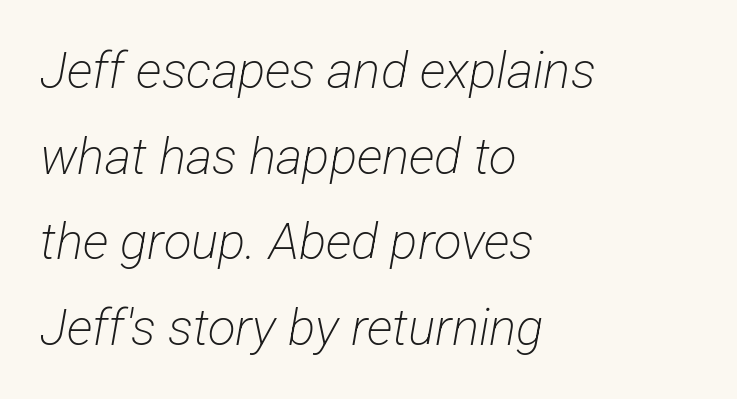
{"serif": "no", "bold": "no", "weight": "light", "width": "condensed", "stroke_contrast": "low", "x_height": "medium", "monospaced": "no", "underline": "no", "align": "left", "line_spacing": "normal", "line_spacing_ratio": 1.68, "letter_spacing": "normal", "letter_spacing_em": 0.0, "glyph_px": 51}
